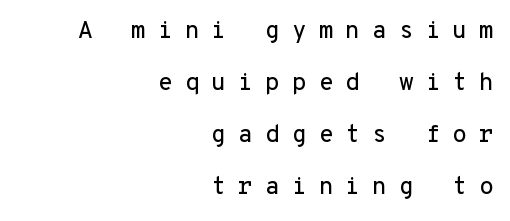
Posture: straight, roman, zero tilt. The space beneath each line is pristine and unruled. Honestly, the letter spacing is so wide it's the main thing you notice. Reading down the block, your eye finds every line finishing at a fixed right position. The block of text is sparse from top to bottom, with ample space between rows.
